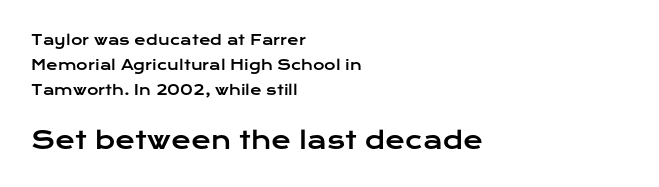
The image shows 24 px text type, upright; set left-aligned, line spacing 1.78x, normal letter spacing, not underlined; the second (bottom) block is 1.71x larger.
